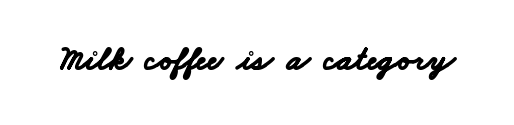
Spacing verdict: proportional, widths tailored to each character. The passage shown has conventional tracking throughout. This rendering employs a face without finishing strokes, i.e., a sans-serif. The words here are not underlined. The letters are bold, with thick, heavy strokes.
